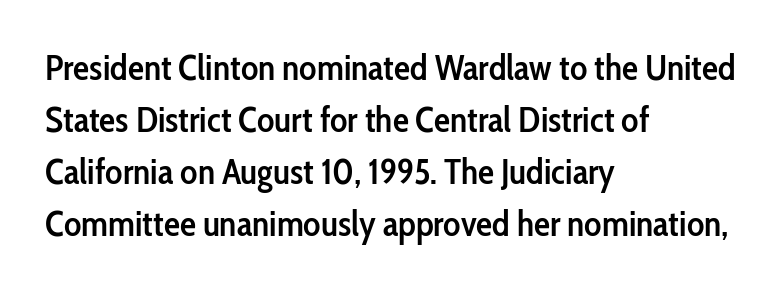
Q: Is the text bold? A: Semi-bold.
Q: Is the text italic (slanted)? A: No, it is upright.
Q: Is the typeface a serif or a sans-serif typeface? A: Sans-serif.
Q: Is the text underlined? A: No.
Q: How is the paragraph aligned? A: Left-aligned.
Q: Is the spacing between letters normal or unusually wide? A: Normal.
Q: Is the spacing between lines tight, normal or loose? A: Normal.
Q: Width (condensed, normal, or wide)? A: Condensed.
Q: Stroke contrast? A: Low.
Q: x-height? A: Medium.
Q: Monospaced? A: No.
